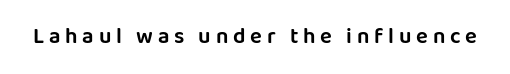
{"italic": "no", "underline": "no", "letter_spacing": "wide", "letter_spacing_em": 0.22, "glyph_px": 22}
